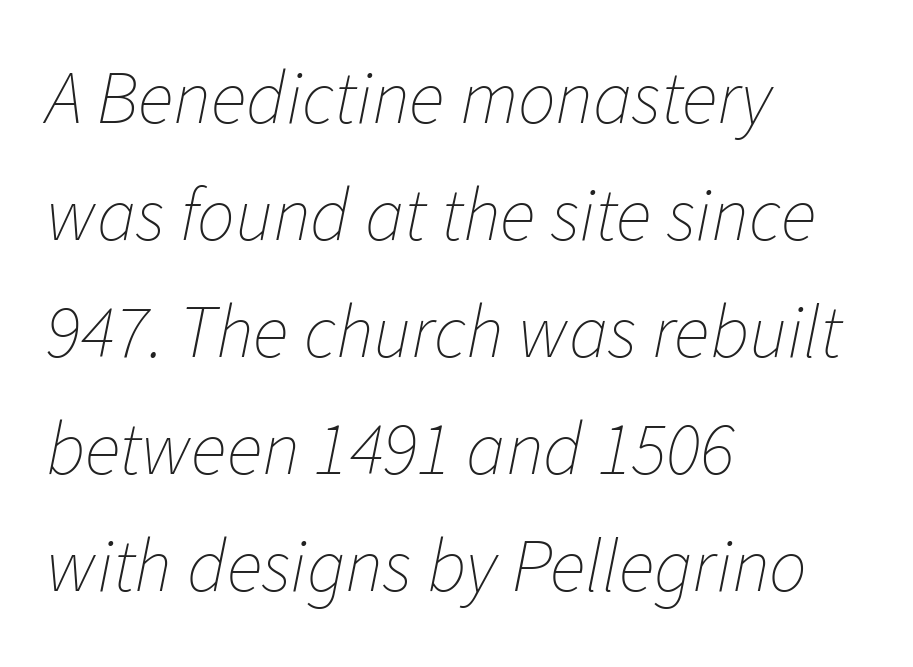
The image shows 75 px thin type, italic (leaning right); set left-aligned, normal line spacing (1.56x), normal letter spacing, not underlined; low stroke contrast and a medium x-height.
